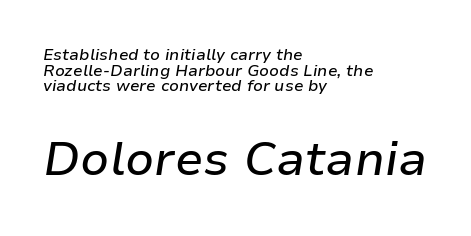
What stands out about the letter spacing? Nothing — it is the standard amount. Yep, that's italic — everything's leaning. The letters advance in unequal steps, a hallmark of proportional type. The designer gave the closing block more size than the opening block.
